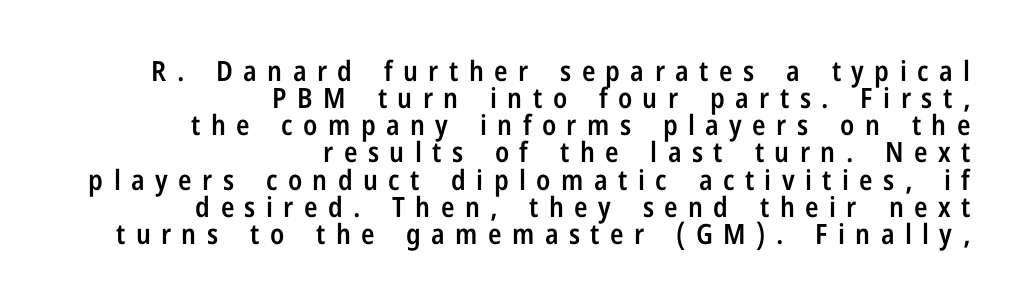
Q: Is the text bold? A: Semi-bold.
Q: Is the text italic (slanted)? A: No, it is upright.
Q: Is the typeface a serif or a sans-serif typeface? A: Sans-serif.
Q: Is the text underlined? A: No.
Q: How is the paragraph aligned? A: Right-aligned.
Q: Is the spacing between letters normal or unusually wide? A: Unusually wide.
Q: Is the spacing between lines tight, normal or loose? A: Tight.
Q: Width (condensed, normal, or wide)? A: Condensed.
Q: Stroke contrast? A: Low.
Q: x-height? A: Medium.
Q: Monospaced? A: No.
